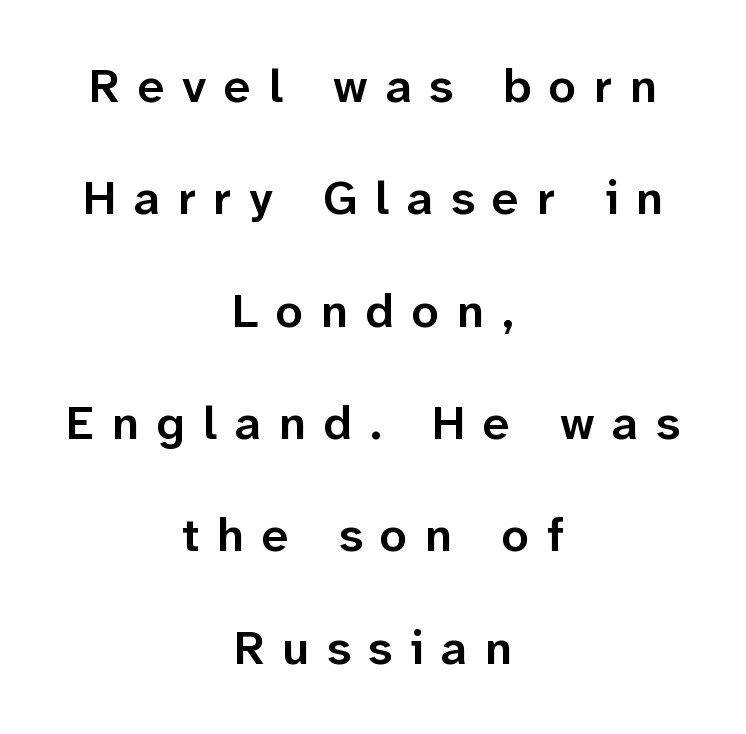
The image shows 48 px semibold sans-serif type, upright; set centered, loose line spacing (2.34x), unusually wide letter spacing (+0.37 em), not underlined; low stroke contrast and a medium x-height.
